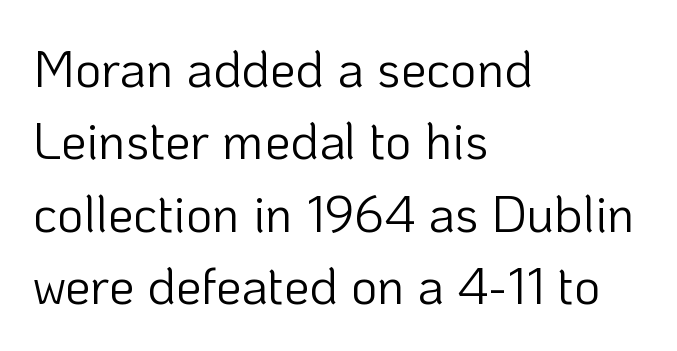
The image shows 51 px light sans-serif type, upright; set left-aligned, normal line spacing (1.42x), normal letter spacing, not underlined; low stroke contrast and a medium x-height.
